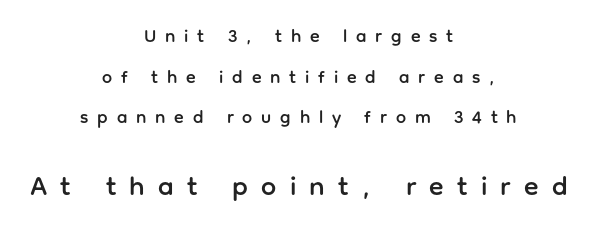
{"italic": "no", "underline": "no", "align": "center", "line_spacing": "loose", "line_spacing_ratio": 2.26, "letter_spacing": "wide", "letter_spacing_em": 0.49, "larger_block": "second", "size_ratio": 1.5, "glyph_px": 27}
